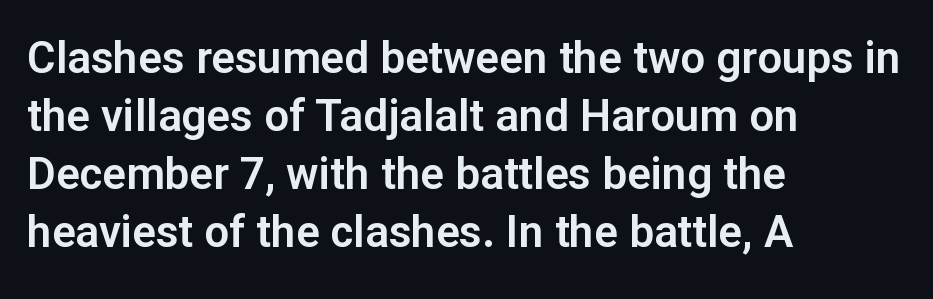
The image shows 44 px sans-serif type, upright; set left-aligned, normal line spacing (1.32x), normal letter spacing, not underlined; low stroke contrast and a medium x-height.
